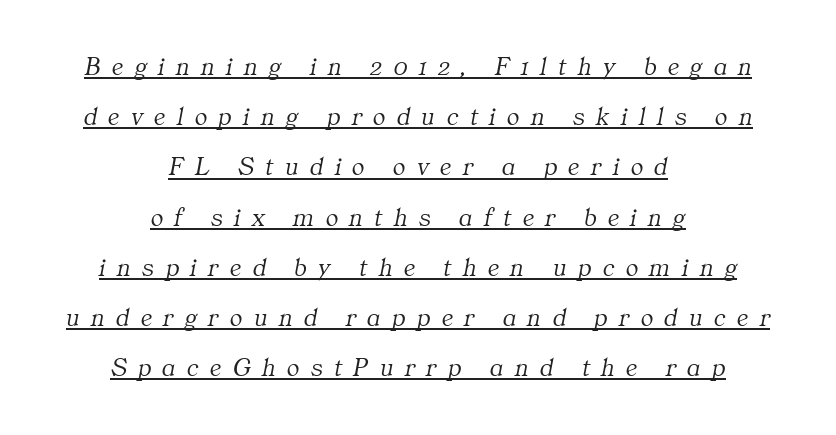
The letters look calm and open, with moderate or lighter stems. Successive baselines arrive slowly, with a big drop between each. Each line of the rendering has a horizontal stroke beneath the glyphs. Which margin do the lines hug? Neither — every line sits in the middle. The letters are spread apart with noticeably loose tracking. The whole block is typeset with a tilt.
